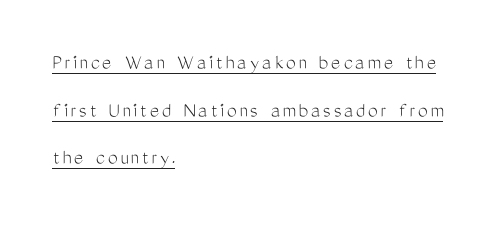
Stems and bowls with no extra thickness — not bold. How would I describe the line gaps? Wide and relaxed. A student would call this left alignment; a typographer would say flush left, rag right. The letters stand upright; this is a roman face.
